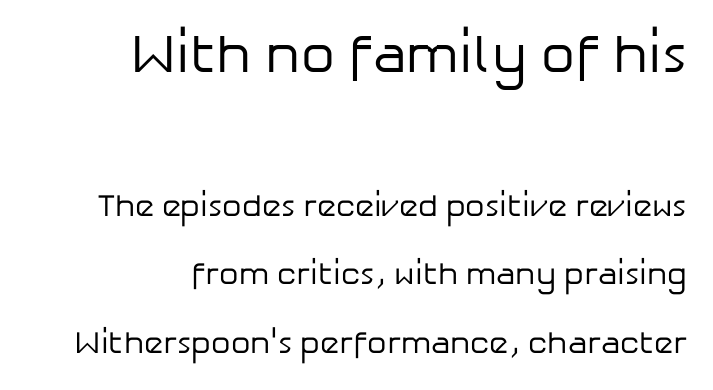
Q: Is the text bold? A: No.
Q: Is the text italic (slanted)? A: No, it is upright.
Q: Is the typeface a serif or a sans-serif typeface? A: Sans-serif.
Q: Is the text underlined? A: No.
Q: How is the paragraph aligned? A: Right-aligned.
Q: Is the spacing between letters normal or unusually wide? A: Normal.
Q: Is the spacing between lines tight, normal or loose? A: Loose.
Q: Which block of text is set in a larger size, the first (top) or the second (bottom)? A: The first (top) one.
Q: Width (condensed, normal, or wide)? A: Normal.
Q: Stroke contrast? A: Low.
Q: x-height? A: Medium.
Q: Monospaced? A: No.
